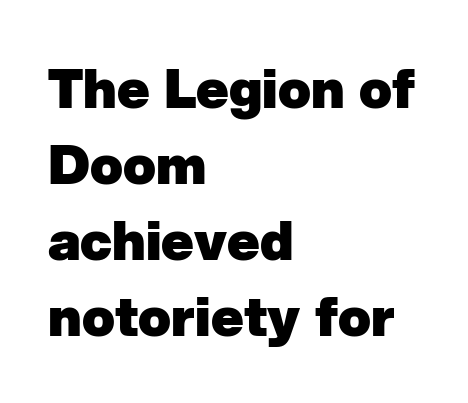
The rendering shows plain stroke endings on the letterforms — a sans-serif design. This sample has the flowing, uneven cadence of proportional lettering. Which margin do the lines hug? The left one — the right edge is uneven. Bare-footed words on every line.
